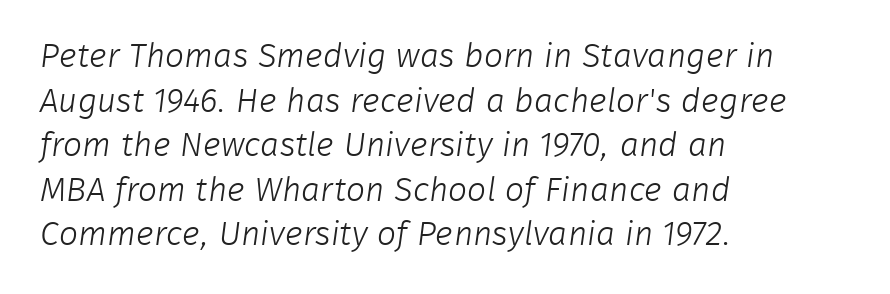
{"serif": "no", "bold": "no", "weight": "light", "width": "normal", "stroke_contrast": "low", "x_height": "medium", "monospaced": "no", "underline": "no", "align": "left", "line_spacing": "normal", "line_spacing_ratio": 1.31, "letter_spacing": "normal", "letter_spacing_em": 0.0, "glyph_px": 34}
